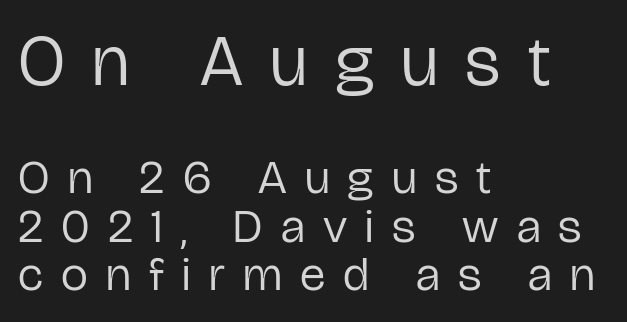
Size hierarchy here favors the leading block over the trailing one. Weight class: somewhere from thin through regular. This sample trades vertical openness for compactness between lines. Short and long lines alike share a common starting point at left.
